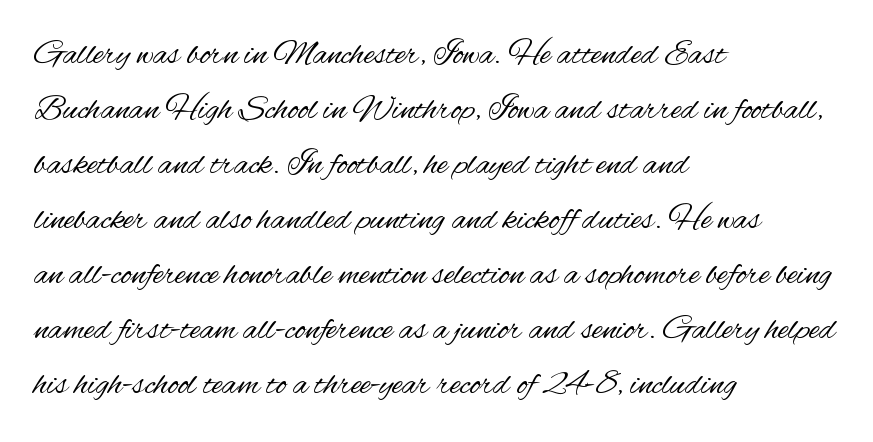
{"serif": "no", "bold": "no", "weight": "regular", "width": "condensed", "stroke_contrast": "medium", "x_height": "small", "monospaced": "no", "underline": "no", "align": "left", "line_spacing": "normal", "line_spacing_ratio": 1.57, "letter_spacing": "normal", "letter_spacing_em": 0.0, "glyph_px": 35}
